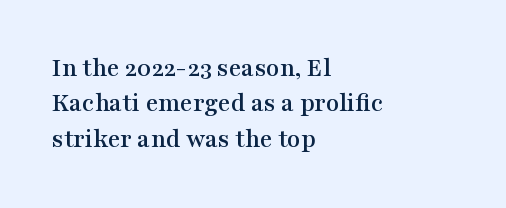
{"italic": "no", "underline": "no", "align": "left", "line_spacing": "normal", "line_spacing_ratio": 1.31, "letter_spacing": "normal", "letter_spacing_em": 0.0, "glyph_px": 27}
